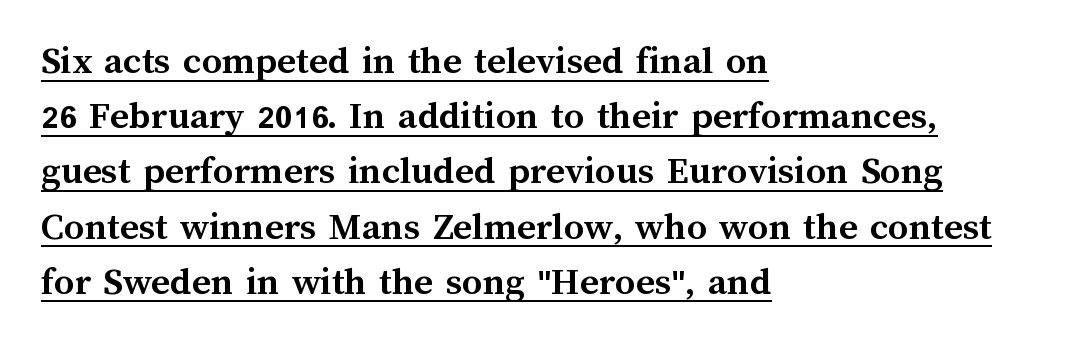
{"italic": "no", "bold": "yes", "weight": "semibold", "width": "normal", "stroke_contrast": "medium", "x_height": "medium", "monospaced": "no", "underline": "yes", "align": "left", "line_spacing": "normal", "line_spacing_ratio": 1.38, "letter_spacing": "normal", "letter_spacing_em": 0.0, "glyph_px": 40}
